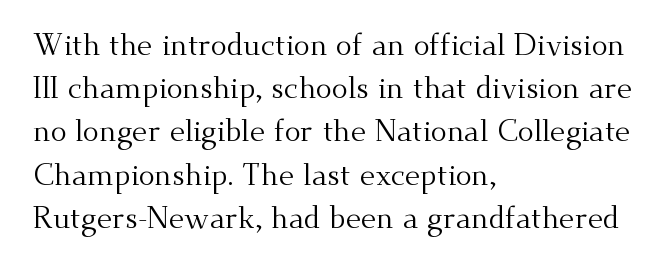
Does the leading feel generous? No, just average. Characters remain perfectly vertical along every line. Nobody drew a line under any word here. The paragraph has a hard left edge and a soft right edge. Each letter keeps its own natural width here, so spacing adapts to shape.
